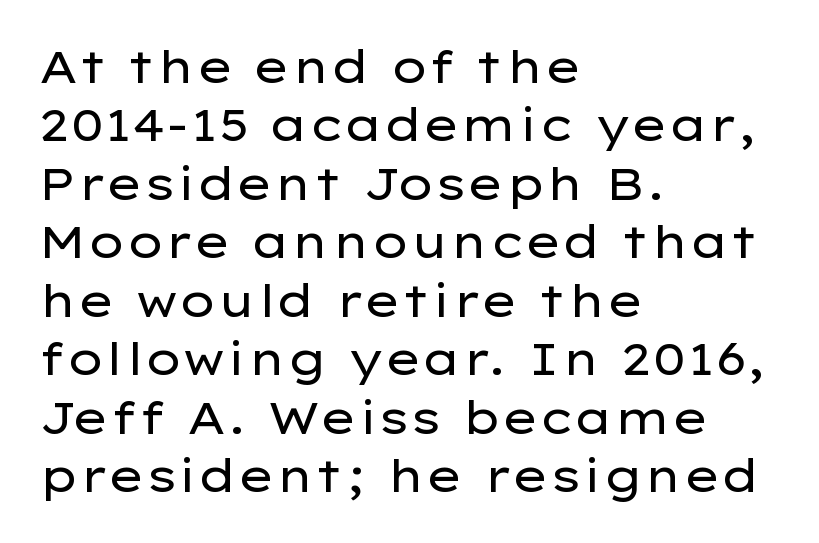
The image shows 45 px regular-weight, wide sans-serif type, upright; set left-aligned, normal line spacing (1.3x), normal letter spacing, not underlined; low stroke contrast and a medium x-height.
